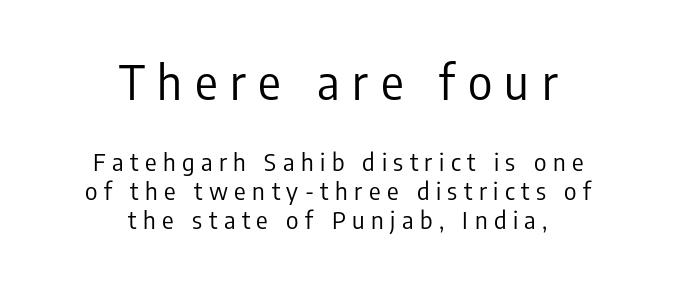
Q: Is the text bold? A: No.
Q: Is the text italic (slanted)? A: No, it is upright.
Q: Is the typeface a serif or a sans-serif typeface? A: Sans-serif.
Q: Is the text underlined? A: No.
Q: How is the paragraph aligned? A: Centered.
Q: Is the spacing between letters normal or unusually wide? A: Unusually wide.
Q: Which block of text is set in a larger size, the first (top) or the second (bottom)? A: The first (top) one.
Q: Width (condensed, normal, or wide)? A: Condensed.
Q: Stroke contrast? A: Low.
Q: x-height? A: Medium.
Q: Monospaced? A: No.
